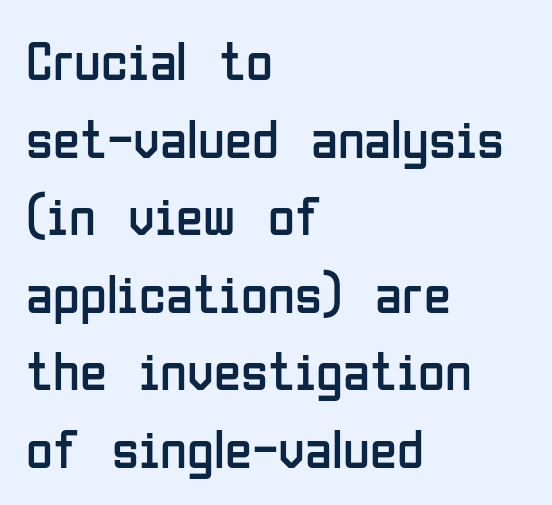
Q: Is the text bold? A: No.
Q: Is the text italic (slanted)? A: No, it is upright.
Q: Is the typeface a serif or a sans-serif typeface? A: Sans-serif.
Q: Is the text underlined? A: No.
Q: How is the paragraph aligned? A: Left-aligned.
Q: Is the spacing between letters normal or unusually wide? A: Normal.
Q: Is the spacing between lines tight, normal or loose? A: Normal.
Q: Width (condensed, normal, or wide)? A: Condensed.
Q: Stroke contrast? A: Low.
Q: x-height? A: Medium.
Q: Monospaced? A: No.
